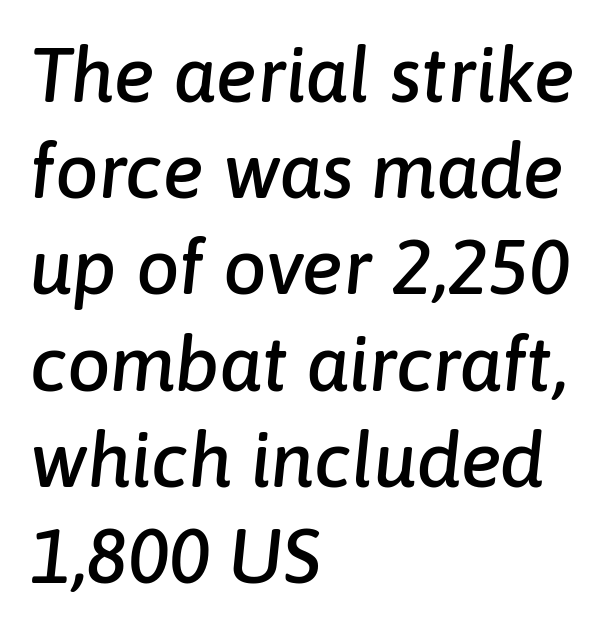
Q: Is the text italic (slanted)? A: Yes, it leans right by about 6 degrees.
Q: Is the text underlined? A: No.
Q: How is the paragraph aligned? A: Left-aligned.
Q: Is the spacing between letters normal or unusually wide? A: Normal.
Q: Is the spacing between lines tight, normal or loose? A: Normal.
Q: Width (condensed, normal, or wide)? A: Normal.
Q: Stroke contrast? A: Low.
Q: x-height? A: Medium.
Q: Monospaced? A: No.
